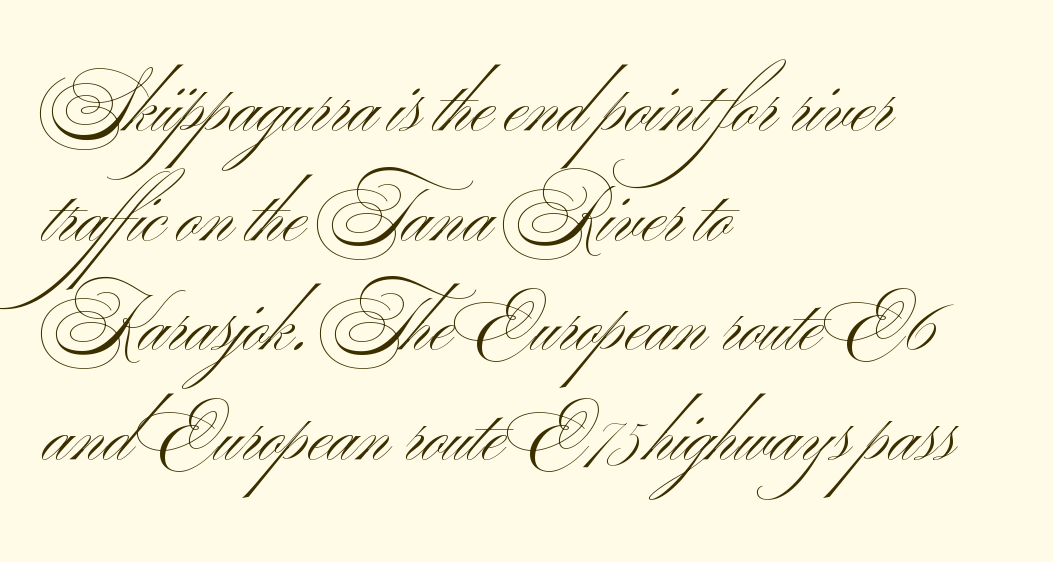
The image shows 74 px light, wide sans-serif type; set left-aligned, normal line spacing (1.48x), normal letter spacing, not underlined; medium stroke contrast and a small x-height.
